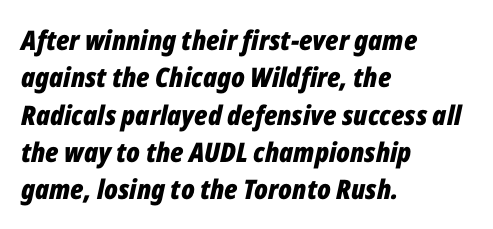
Q: Is the text bold? A: Yes.
Q: Is the text italic (slanted)? A: Yes, it leans right by about 12 degrees.
Q: Is the text underlined? A: No.
Q: How is the paragraph aligned? A: Left-aligned.
Q: Is the spacing between letters normal or unusually wide? A: Normal.
Q: Is the spacing between lines tight, normal or loose? A: Normal.
